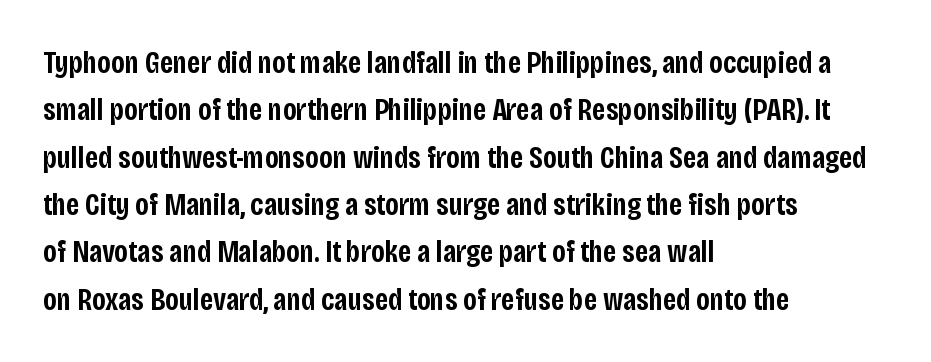
The image shows 32 px semibold, condensed sans-serif type, upright; set left-aligned, normal line spacing (1.48x), normal letter spacing, not underlined; low stroke contrast and a large x-height.
